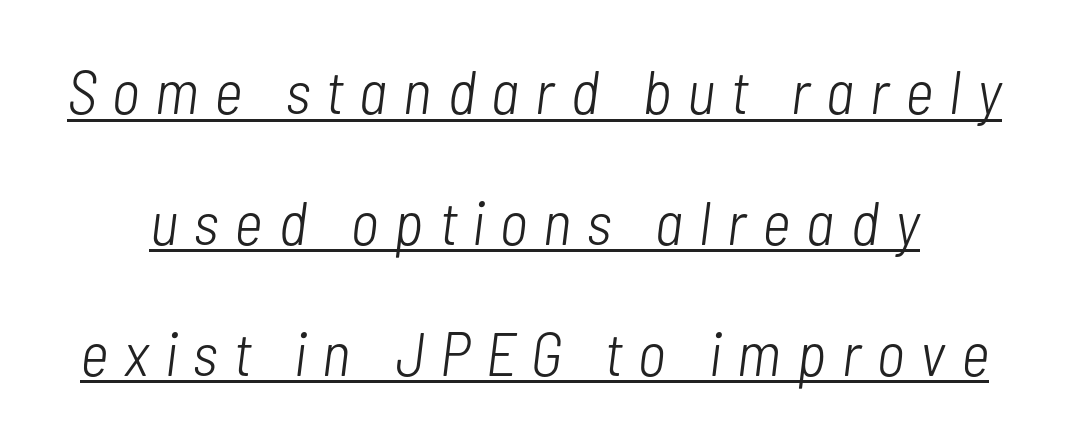
{"italic": "yes", "lean": "right", "slant_degrees": 7, "bold": "no", "weight": "light", "width": "condensed", "stroke_contrast": "low", "x_height": "medium", "monospaced": "no", "underline": "yes", "line_spacing": "loose", "line_spacing_ratio": 2.11, "letter_spacing": "wide", "letter_spacing_em": 0.26, "glyph_px": 62}
